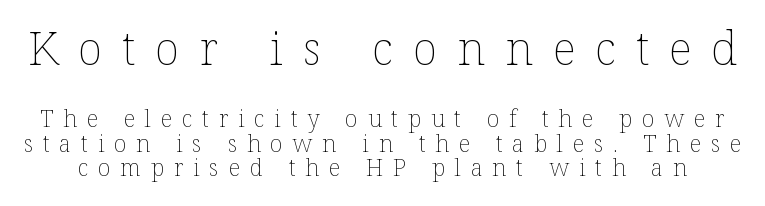
{"italic": "no", "bold": "no", "weight": "thin", "width": "normal", "stroke_contrast": "low", "x_height": "medium", "monospaced": "no", "underline": "no", "line_spacing": "tight", "line_spacing_ratio": 1.07, "letter_spacing": "wide", "letter_spacing_em": 0.43, "larger_block": "first", "size_ratio": 2.0, "glyph_px": 46}
